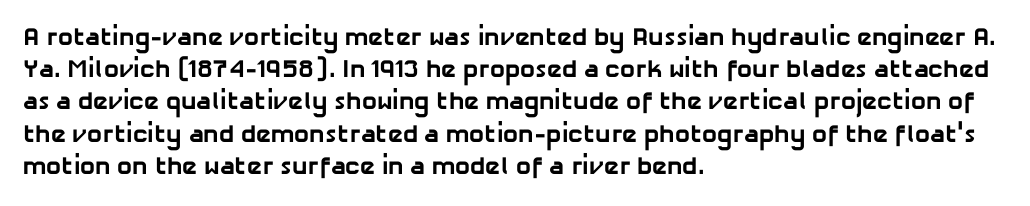
The baseline area is clear. Standard letterfit; no display-style spreading of the glyphs. The sample has been set heavy, in full bold. Teacher's note: observe the even left margin — that is flush-left alignment.
